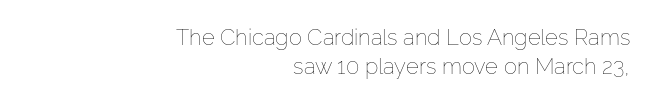
The image shows 22 px text type, upright; set right-aligned, normal line spacing (1.33x), normal letter spacing, not underlined.
